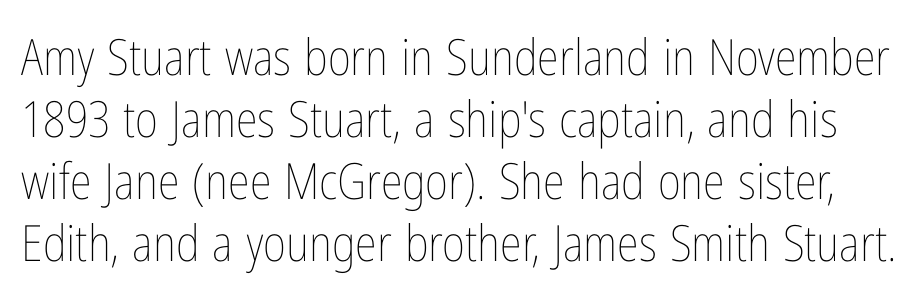
Q: Is the text bold? A: No.
Q: Is the text italic (slanted)? A: No, it is upright.
Q: Is the text underlined? A: No.
Q: Is the spacing between letters normal or unusually wide? A: Normal.
Q: Width (condensed, normal, or wide)? A: Condensed.
Q: Stroke contrast? A: Low.
Q: x-height? A: Medium.
Q: Monospaced? A: No.
